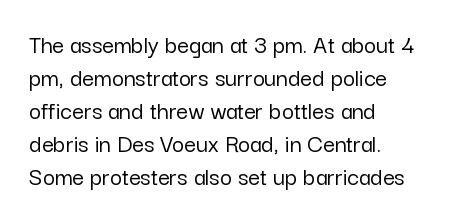
Q: Is the text italic (slanted)? A: No, it is upright.
Q: Is the text underlined? A: No.
Q: How is the paragraph aligned? A: Left-aligned.
Q: Is the spacing between letters normal or unusually wide? A: Normal.
Q: Is the spacing between lines tight, normal or loose? A: Normal.
